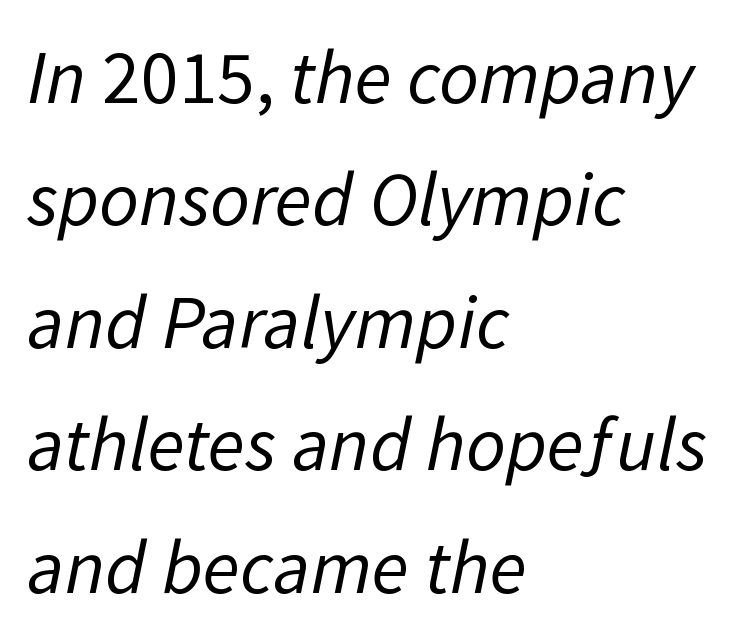
Alignment: flush left. Stroke terminals: plain, sans-serif. Honestly, there is no underline to notice here at all. Horizontal bands of white between lines are of average thickness. These glyphs show unthickened strokes, regular width or finer. In terms of letterspacing, this is plain default setting.
